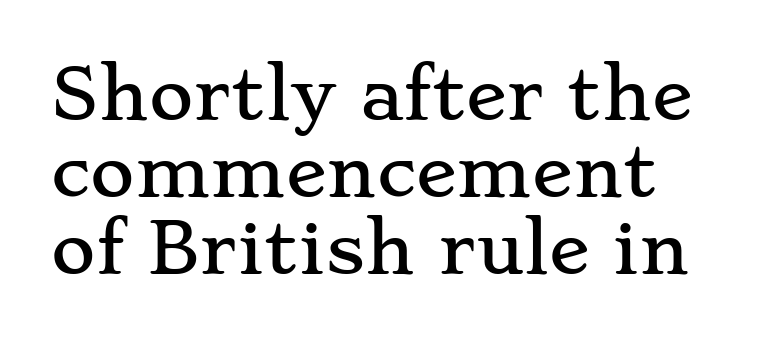
{"serif": "yes", "italic": "no", "width": "wide", "stroke_contrast": "low", "x_height": "small", "monospaced": "no", "underline": "no", "line_spacing": "tight", "line_spacing_ratio": 1.13, "letter_spacing": "normal", "letter_spacing_em": 0.0, "glyph_px": 68}
